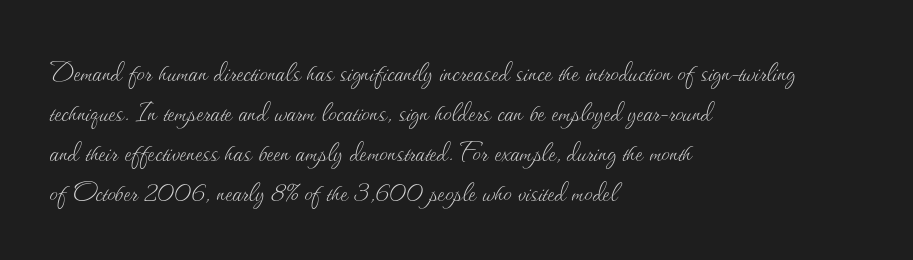
Weight: regular or lighter. Decoration check: the copy has no underline. Observe the ordinary spacing: letters are neighbours, not strangers.
